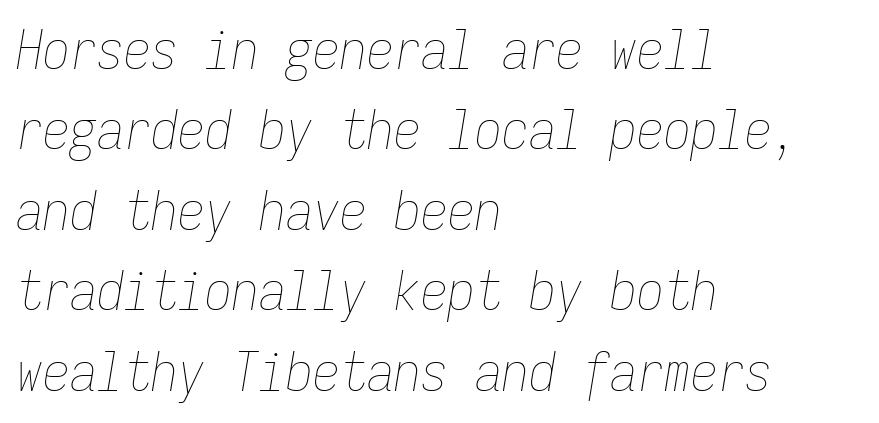
A typesetter would call this leading conventional body-copy spacing. The letterforms sit shoulder to shoulder at normal distance. Leftover space on each line is placed entirely after the last word. Is the type heavy? It reads as light-to-regular instead. Here the designer chose a console-style face with uniform glyph widths. Rule under the text: the space is simply empty.
